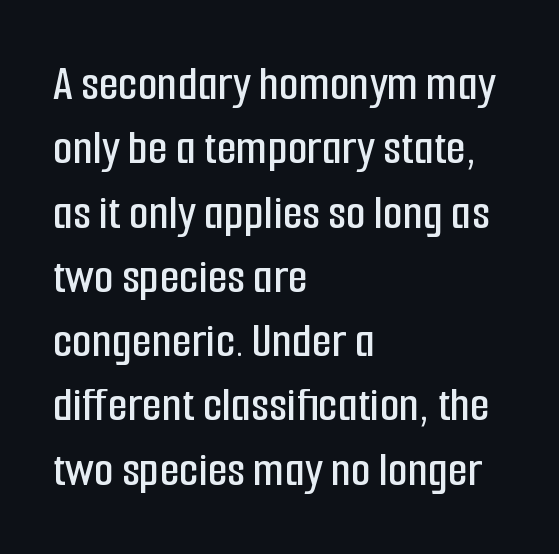
The line texture is even and compact thanks to regular tracking. Descender tails drop into unmarked territory. What kind of face is this? One without serifs — a sans. Line spacing here is normal.
